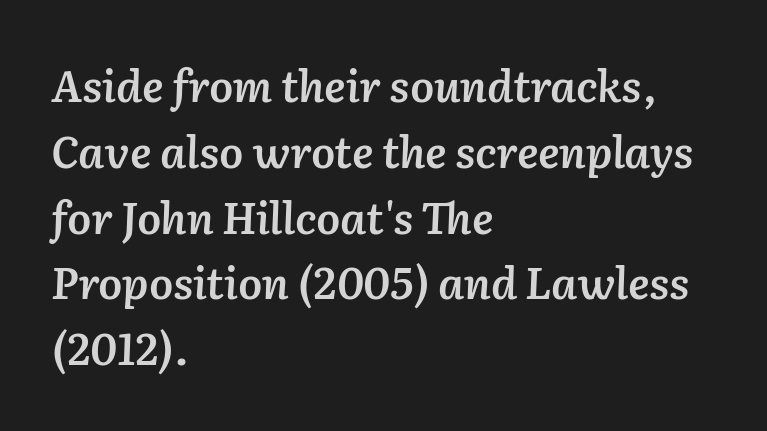
When letters slant like this, we call the style italic. The designer left line spacing at the default. Here the glyphs are tracked normally, forming tight word shapes. Note the varied advance widths — an 'i' is clearly narrower than an 'm'. The gap between lines stays unmarked.
